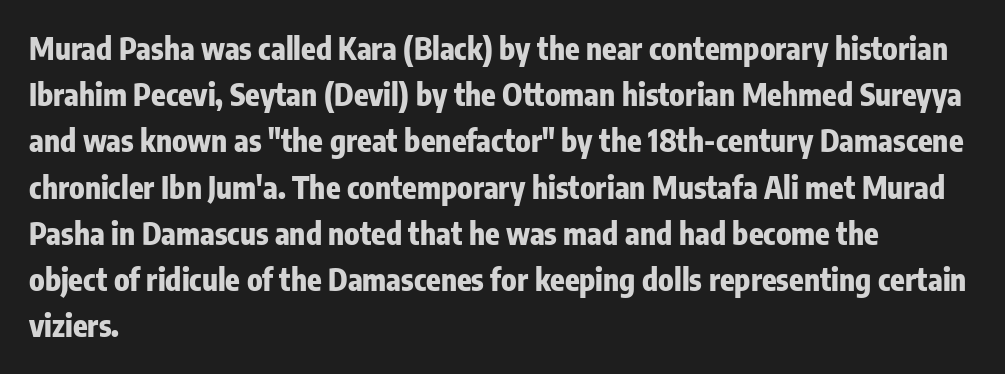
{"serif": "no", "italic": "no", "bold": "yes", "weight": "heavy", "width": "condensed", "stroke_contrast": "low", "x_height": "medium", "monospaced": "no", "underline": "no", "align": "left", "line_spacing": "normal", "line_spacing_ratio": 1.54, "letter_spacing": "normal", "letter_spacing_em": 0.0, "glyph_px": 30}
